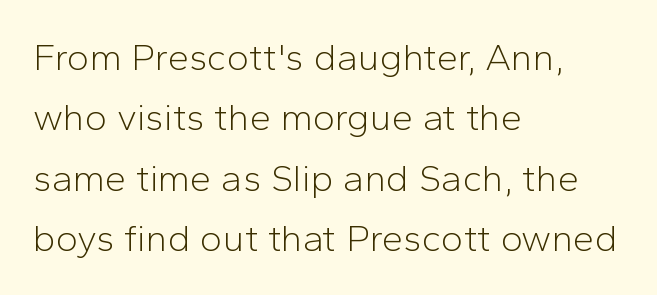
The rendering shows plain stroke endings on the letterforms — a sans-serif design. Horizontal bands of white between lines are of average thickness. This is not heavy type; no bold has been used. In terms of posture, this sample is upright.
